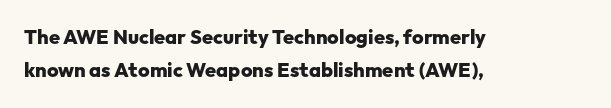
Look at the stroke-to-counter ratio: heavy, a bold. The typography opts for an upright posture over an oblique one. You could call the tracking neutral — neither tight nor loose. Descenders hang freely into open space. Caption: multi-line text, flush left, ragged right.
